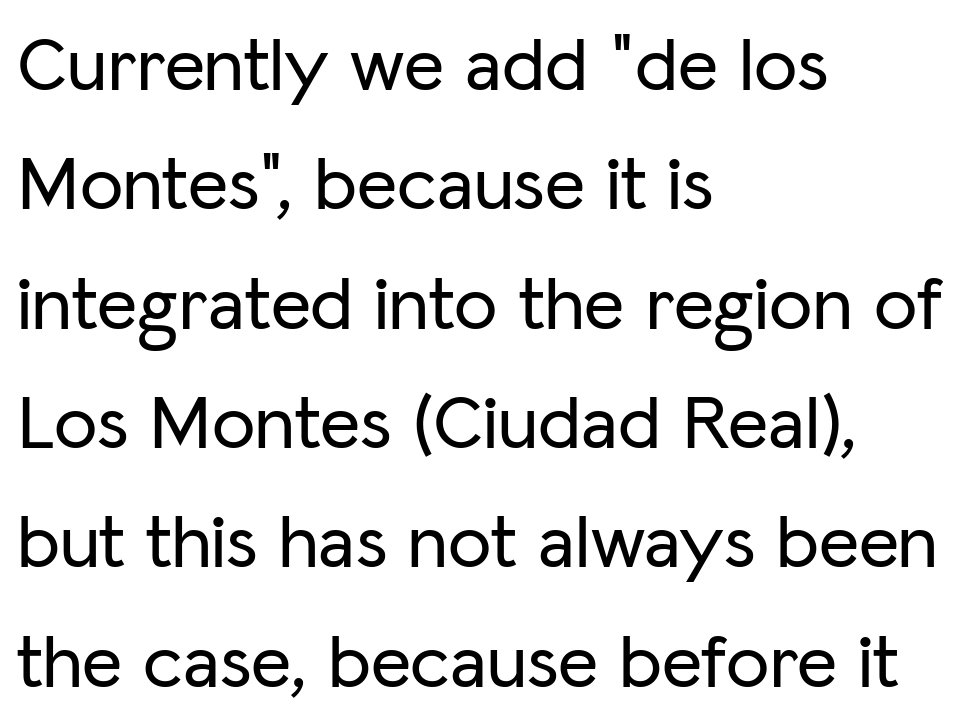
The image shows 78 px sans-serif type, upright; set left-aligned, normal line spacing (1.53x), normal letter spacing, not underlined; low stroke contrast and a medium x-height.
